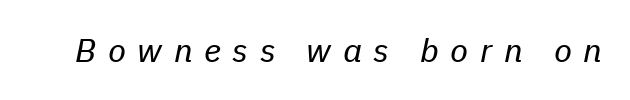
Yep, that's italic — everything's leaning. No word sits above an underline. Weight class: somewhere from thin through regular. The line texture is sparse and dotted thanks to wide tracking.
